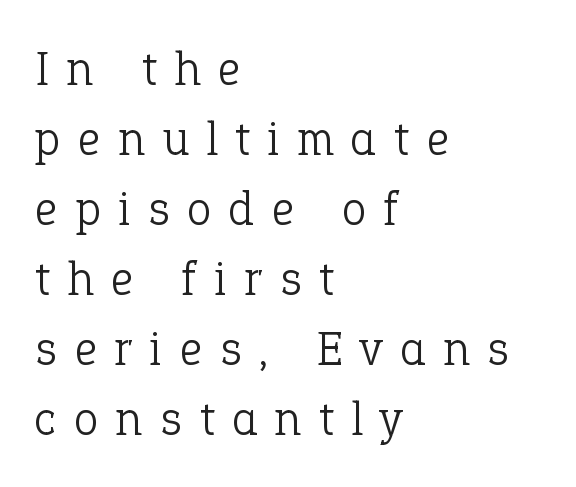
{"serif": "yes", "italic": "no", "bold": "no", "weight": "light", "width": "normal", "stroke_contrast": "low", "x_height": "medium", "monospaced": "no", "underline": "no", "align": "left", "line_spacing": "normal", "line_spacing_ratio": 1.43, "letter_spacing": "wide", "letter_spacing_em": 0.37, "glyph_px": 49}
